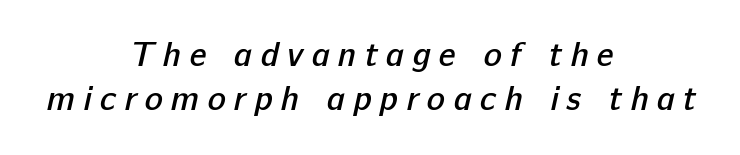
Q: Is the text bold? A: Semi-bold.
Q: Is the typeface a serif or a sans-serif typeface? A: Sans-serif.
Q: Is the text underlined? A: No.
Q: How is the paragraph aligned? A: Centered.
Q: Is the spacing between letters normal or unusually wide? A: Unusually wide.
Q: Is the spacing between lines tight, normal or loose? A: Normal.
Q: Width (condensed, normal, or wide)? A: Normal.
Q: Stroke contrast? A: Low.
Q: x-height? A: Medium.
Q: Monospaced? A: No.
